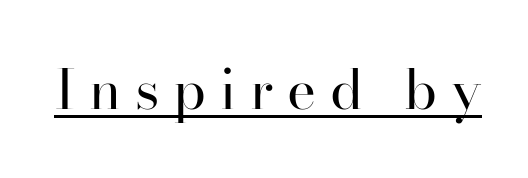
{"serif": "yes", "italic": "no", "bold": "no", "weight": "regular", "width": "normal", "stroke_contrast": "high", "x_height": "small", "monospaced": "no", "underline": "yes", "letter_spacing": "wide", "letter_spacing_em": 0.25, "glyph_px": 55}
